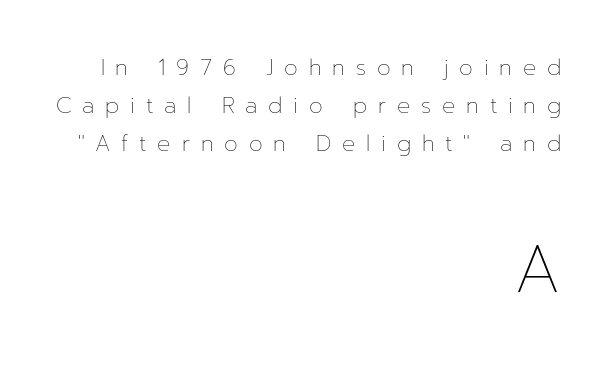
{"italic": "no", "bold": "no", "weight": "thin", "width": "normal", "stroke_contrast": "low", "x_height": "medium", "monospaced": "no", "underline": "no", "align": "right", "line_spacing_ratio": 1.72, "letter_spacing": "wide", "letter_spacing_em": 0.49, "larger_block": "second", "size_ratio": 3.05, "glyph_px": 67}
